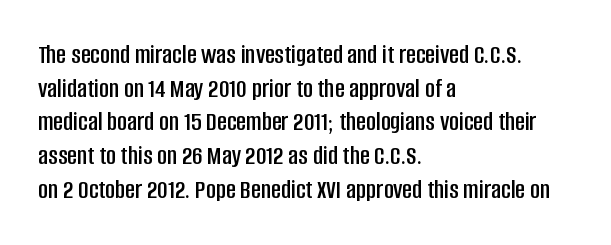
The image shows 27 px text type, upright; set left-aligned, normal line spacing (1.25x), normal letter spacing, not underlined.
